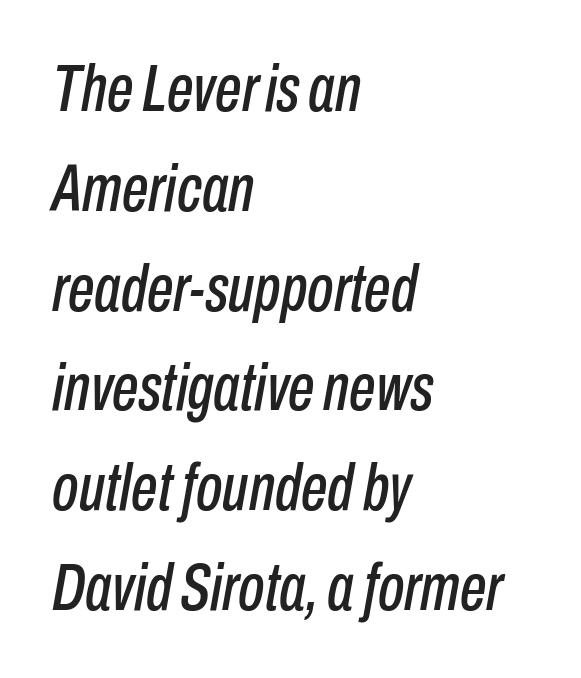
The image shows 67 px condensed type, italic (leaning right); set left-aligned, normal line spacing (1.49x), normal letter spacing, not underlined; low stroke contrast and a medium x-height.
